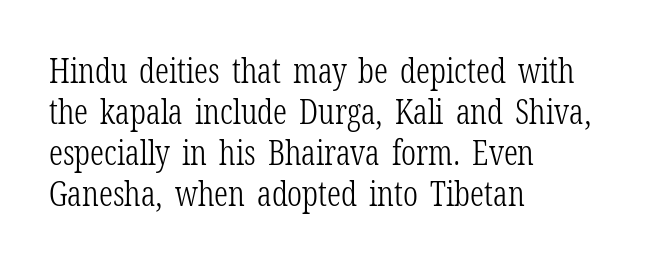
{"serif": "yes", "italic": "no", "bold": "no", "weight": "light", "width": "condensed", "stroke_contrast": "low", "x_height": "medium", "monospaced": "no", "underline": "no", "align": "left", "line_spacing_ratio": 1.21, "letter_spacing": "normal", "letter_spacing_em": 0.0, "glyph_px": 34}
